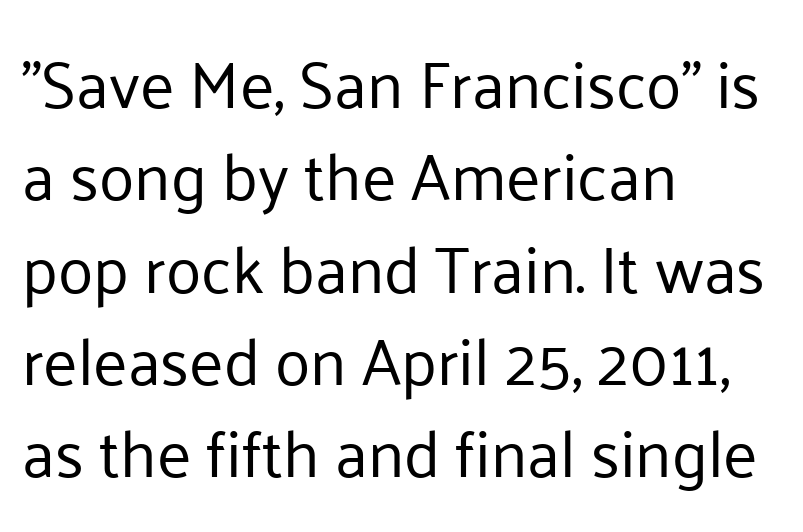
Q: Is the text bold? A: No.
Q: Is the text italic (slanted)? A: No, it is upright.
Q: Is the typeface a serif or a sans-serif typeface? A: Sans-serif.
Q: Is the text underlined? A: No.
Q: How is the paragraph aligned? A: Left-aligned.
Q: Is the spacing between letters normal or unusually wide? A: Normal.
Q: Is the spacing between lines tight, normal or loose? A: Normal.
Q: Width (condensed, normal, or wide)? A: Normal.
Q: Stroke contrast? A: Low.
Q: x-height? A: Medium.
Q: Monospaced? A: No.
